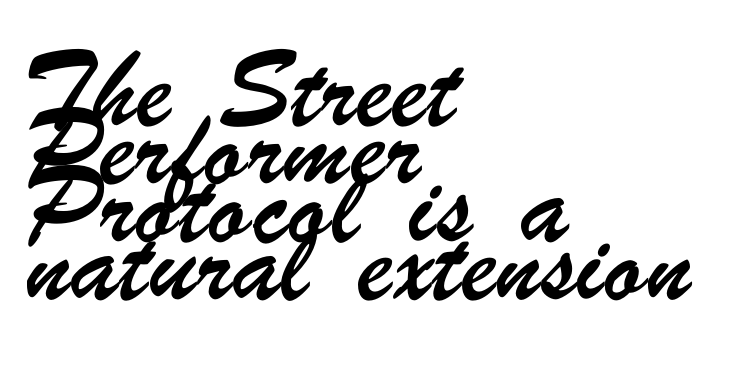
{"serif": "no", "width": "condensed", "stroke_contrast": "low", "x_height": "small", "monospaced": "no", "underline": "no", "align": "left", "line_spacing_ratio": 1.21, "letter_spacing": "normal", "letter_spacing_em": 0.0, "glyph_px": 48}
